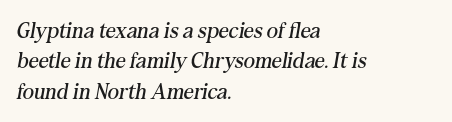
The image shows 22 px text type, italic (leaning right); set left-aligned, normal line spacing (1.38x), normal letter spacing, not underlined.
